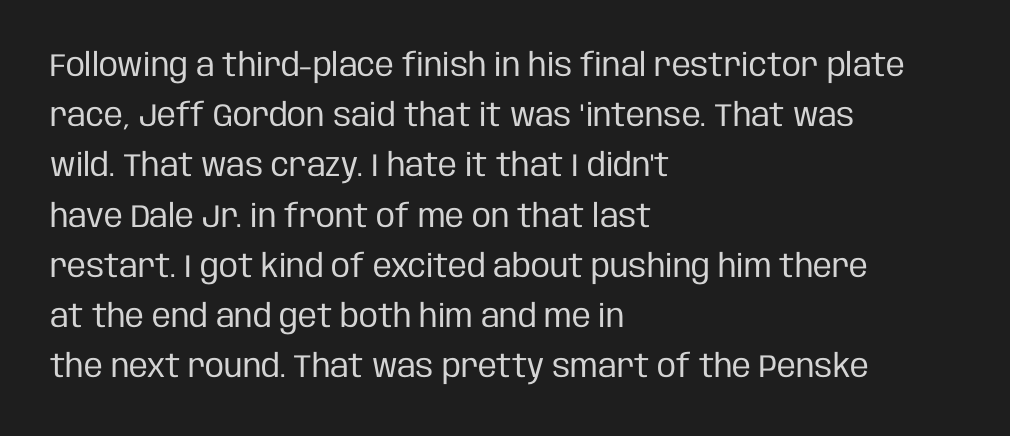
Teacher's note: observe the even left margin — that is flush-left alignment. It's the straight-up-and-down kind of type. The letters advance in unequal steps, a hallmark of proportional type. Between one letter and the next there's only the usual sliver of space.
